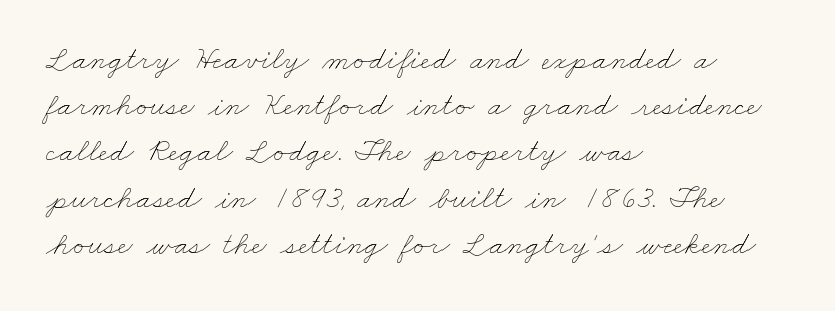
The cut favours lightness, reaching ordinary text weight at its darkest. The vertical gap from one line to the next is medium. The letters sit at their default tracking, neither squeezed nor spread. Bare-footed words on every line.
